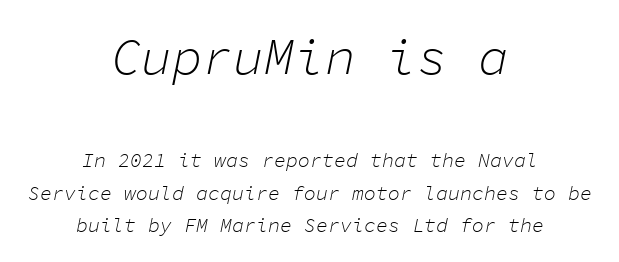
Descenders hang freely into open space. Centered paragraph, ragged on both sides. Large over small — that's the arrangement of the two blocks here. Think of a typewriter: that constant character pitch is what you see here.
